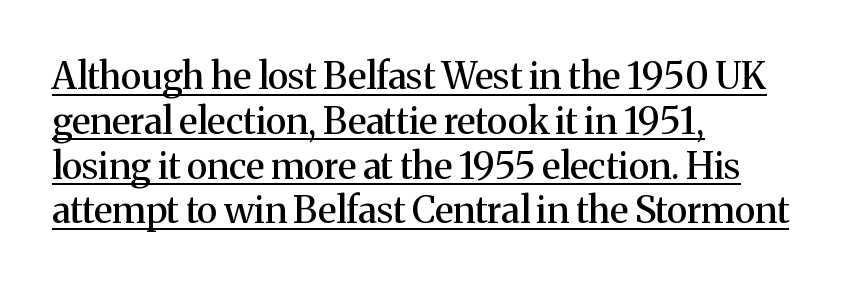
The image shows 37 px serif type, upright; set left-aligned, line spacing 1.21x, normal letter spacing, underlined; medium stroke contrast and a medium x-height.
